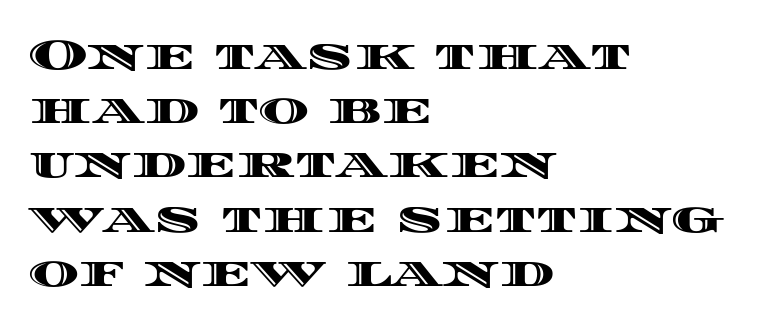
The image shows 43 px wide type, upright; set left-aligned, normal line spacing (1.26x), normal letter spacing, not underlined; a large x-height.
